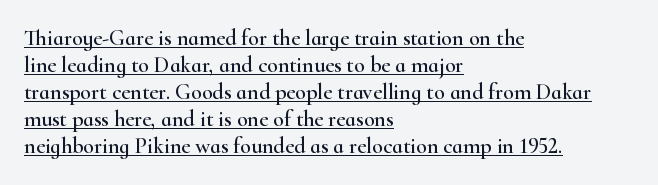
{"italic": "no", "underline": "yes", "align": "left", "line_spacing_ratio": 1.23, "letter_spacing": "normal", "letter_spacing_em": 0.0, "glyph_px": 22}
